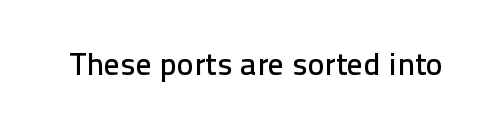
Rendered with straight, roman letterforms. You could not count columns in this text — the font is proportionally spaced. Rule under the text: the space is simply empty. The letters carry no serifs — their stems end cleanly without finishing strokes. This sample uses plain, unmodified letter spacing.
